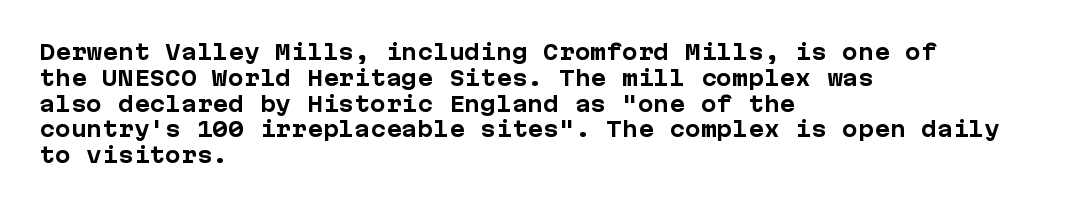
The image shows 21 px bold type, upright; set left-aligned, line spacing 1.23x, normal letter spacing, not underlined.
